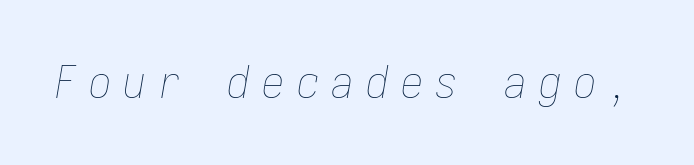
Q: Is the text bold? A: No.
Q: Is the text italic (slanted)? A: Yes, it leans right by about 10 degrees.
Q: Is the text underlined? A: No.
Q: Is the spacing between letters normal or unusually wide? A: Unusually wide.
Q: Width (condensed, normal, or wide)? A: Condensed.
Q: Stroke contrast? A: Low.
Q: x-height? A: Medium.
